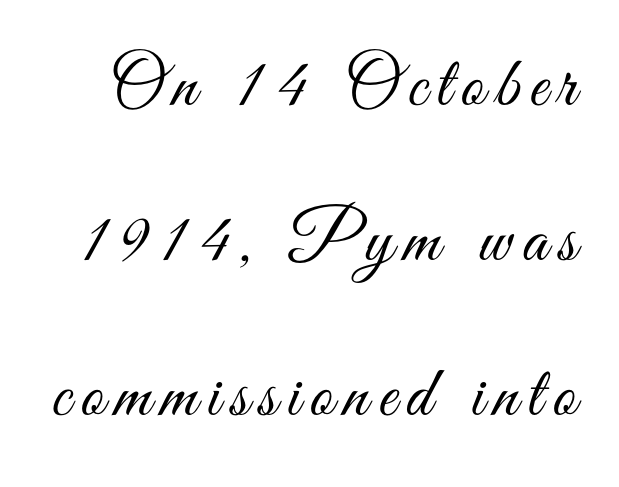
The weight tops out at a normal text grade. These lines are composed in type without serifs. Looks like regular typesetting: each glyph gets only the width it needs. Lines of text with bare space underneath. Quick note: interline space is abundant.
